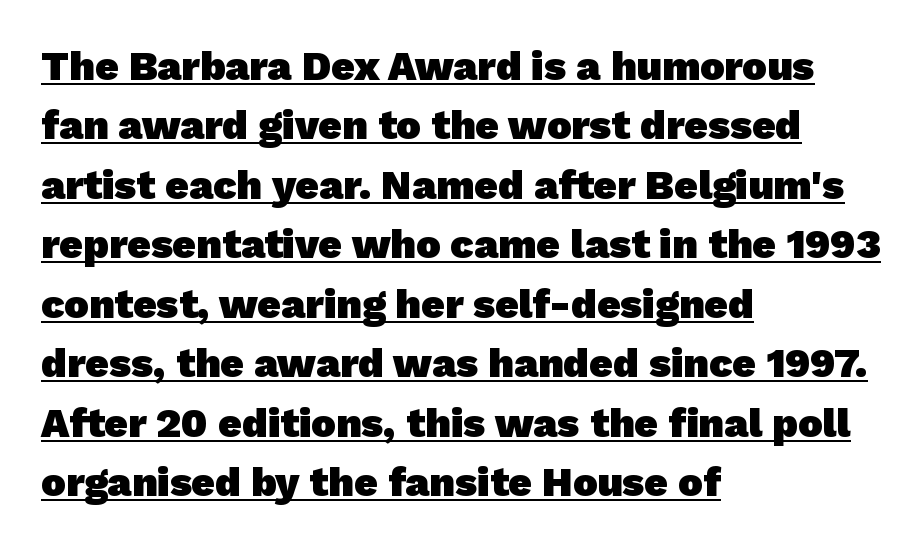
{"serif": "no", "bold": "yes", "weight": "heavy", "width": "normal", "stroke_contrast": "low", "x_height": "medium", "monospaced": "no", "underline": "yes", "align": "left", "line_spacing": "normal", "line_spacing_ratio": 1.45, "letter_spacing": "normal", "letter_spacing_em": 0.0, "glyph_px": 41}
